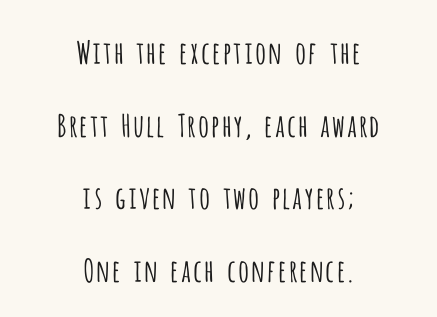
Think of a printed novel: that variable character pitch is what you see here. Compared with typical body copy, the letter spacing here is the same. This block would shrink considerably if given ordinary leading; it's expanded now. Font category for this specimen: sans-serif.
